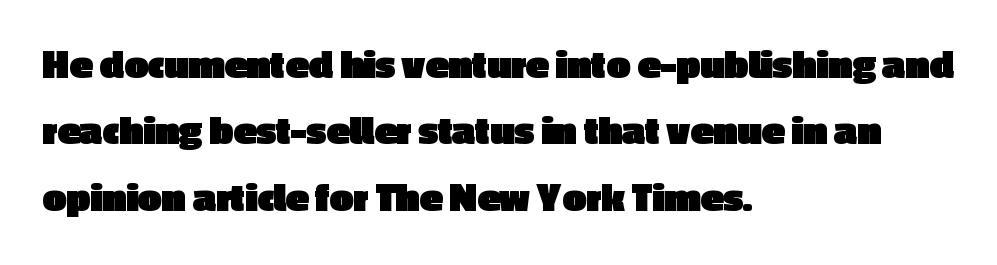
{"serif": "no", "italic": "no", "bold": "yes", "weight": "heavy", "width": "normal", "x_height": "medium", "monospaced": "no", "underline": "no", "align": "left", "line_spacing": "normal", "line_spacing_ratio": 1.58, "letter_spacing": "normal", "letter_spacing_em": 0.0, "glyph_px": 42}
